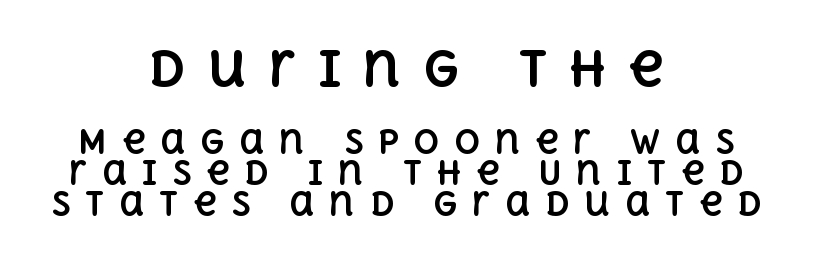
A student would call this center alignment; a typographer would say set centered. Honestly, the rows look squashed on top of each other. Looks like regular typesetting: each glyph gets only the width it needs. Top chunk: large. Bottom chunk: small.
